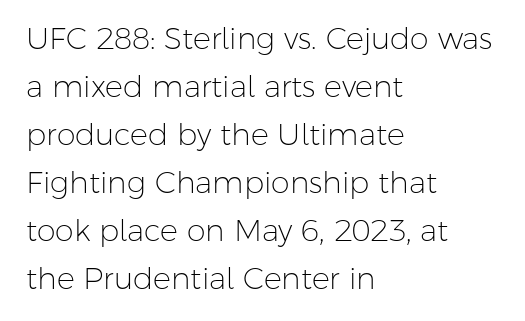
The image shows 30 px light sans-serif type, upright; set left-aligned, normal line spacing (1.6x), normal letter spacing, not underlined; low stroke contrast and a medium x-height.
